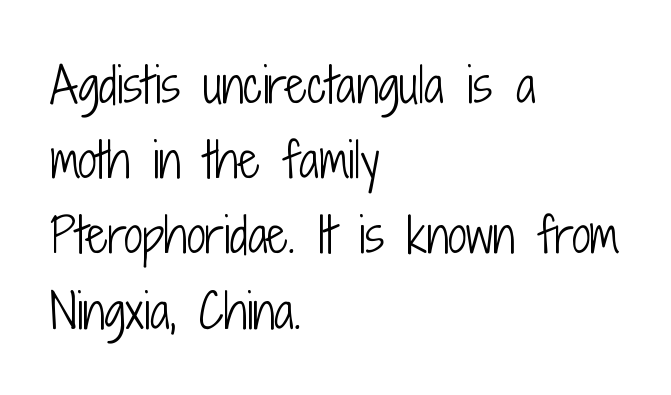
Horizontal bands of white between lines are of average thickness. Are there feet on the stems? There aren't — it's a sans. Varying glyph widths throughout — classic text-font behaviour. A clean baseline with only descenders dipping below it.
